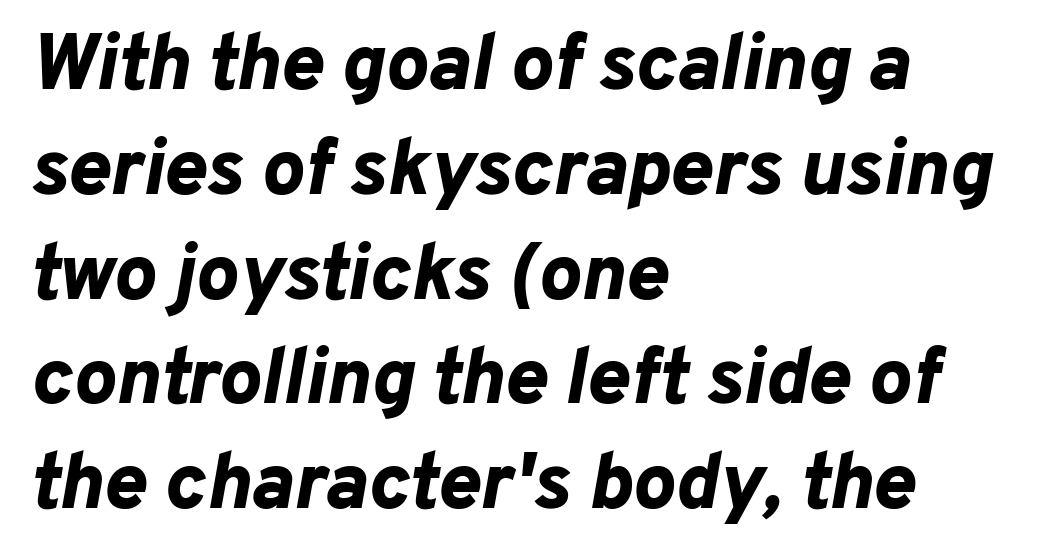
Here the designer chose a conventional face with non-uniform glyph widths. The letterforms sit shoulder to shoulder at normal distance. These lines carry a lot of weight — the face is fully bold. A typesetter would call this leading conventional body-copy spacing. Plain, unruled lines of type. The setting favours the left margin, as ordinary paragraphs usually do.
